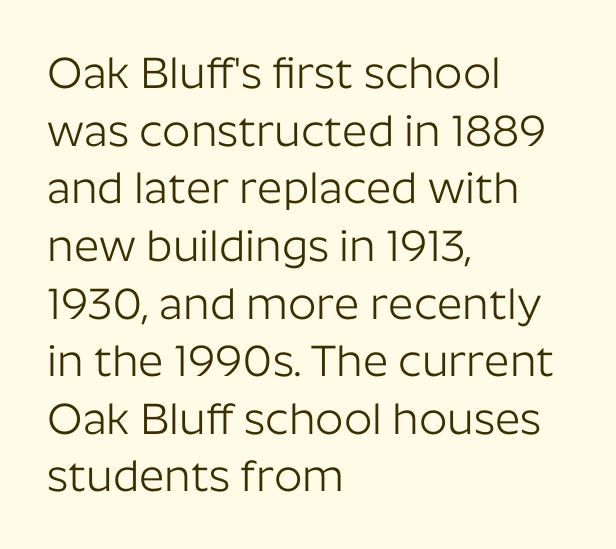
Q: Is the text bold? A: No.
Q: Is the text italic (slanted)? A: No, it is upright.
Q: Is the typeface a serif or a sans-serif typeface? A: Sans-serif.
Q: Is the text underlined? A: No.
Q: How is the paragraph aligned? A: Left-aligned.
Q: Is the spacing between letters normal or unusually wide? A: Normal.
Q: Is the spacing between lines tight, normal or loose? A: Normal.
Q: Width (condensed, normal, or wide)? A: Normal.
Q: Stroke contrast? A: Low.
Q: x-height? A: Medium.
Q: Monospaced? A: No.
